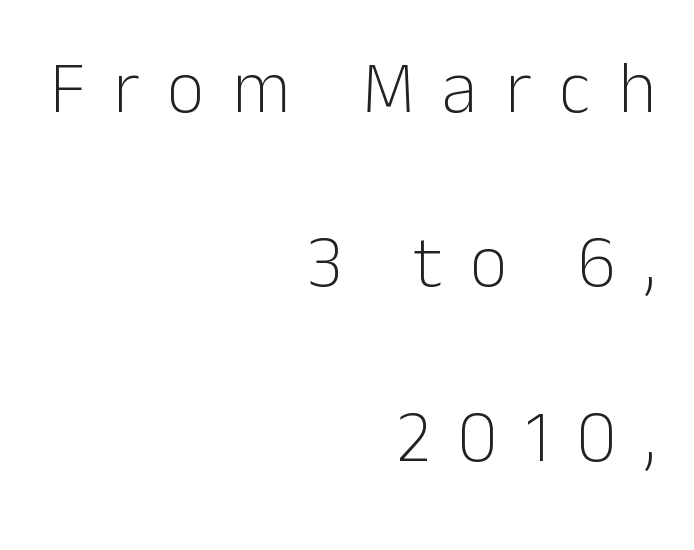
The image shows 73 px light sans-serif type, upright; set right-aligned, loose line spacing (2.39x), unusually wide letter spacing (+0.38 em), not underlined; low stroke contrast and a medium x-height.
